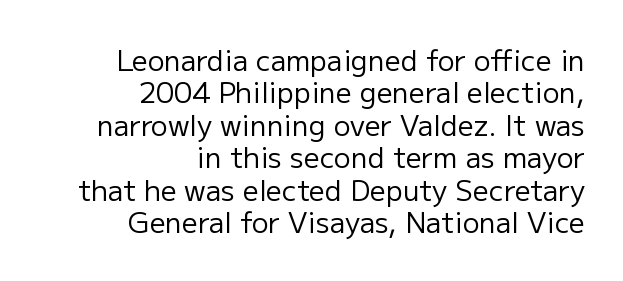
Q: Is the text bold? A: No.
Q: Is the text italic (slanted)? A: No, it is upright.
Q: Is the typeface a serif or a sans-serif typeface? A: Sans-serif.
Q: Is the text underlined? A: No.
Q: How is the paragraph aligned? A: Right-aligned.
Q: Is the spacing between letters normal or unusually wide? A: Normal.
Q: Width (condensed, normal, or wide)? A: Normal.
Q: Stroke contrast? A: Low.
Q: x-height? A: Medium.
Q: Monospaced? A: No.
